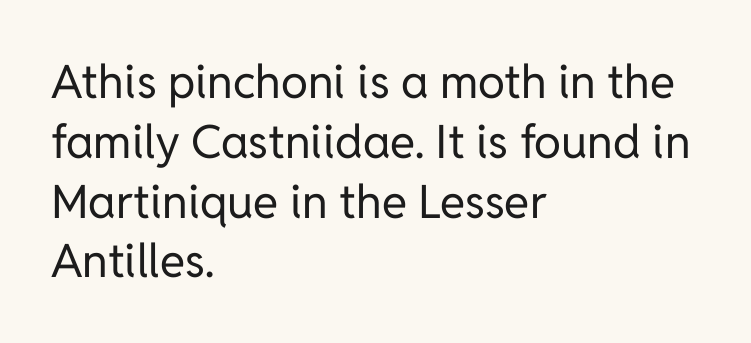
Q: Is the text bold? A: No.
Q: Is the text italic (slanted)? A: No, it is upright.
Q: Is the typeface a serif or a sans-serif typeface? A: Sans-serif.
Q: Is the text underlined? A: No.
Q: How is the paragraph aligned? A: Left-aligned.
Q: Is the spacing between letters normal or unusually wide? A: Normal.
Q: Is the spacing between lines tight, normal or loose? A: Normal.
Q: Width (condensed, normal, or wide)? A: Normal.
Q: Stroke contrast? A: Low.
Q: x-height? A: Medium.
Q: Monospaced? A: No.
